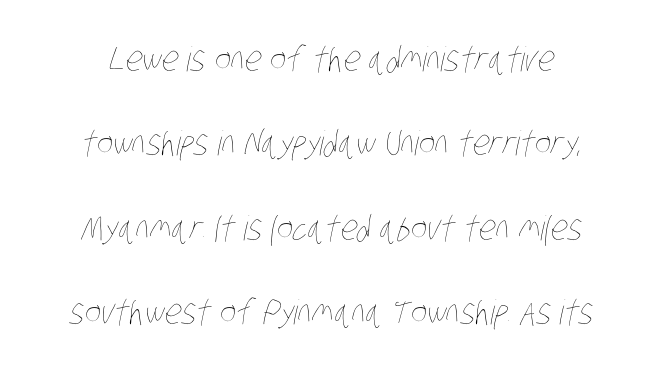
{"bold": "no", "weight": "thin", "width": "condensed", "stroke_contrast": "low", "x_height": "large", "monospaced": "no", "underline": "no", "line_spacing": "loose", "line_spacing_ratio": 2.48, "letter_spacing": "normal", "letter_spacing_em": 0.0, "glyph_px": 34}
